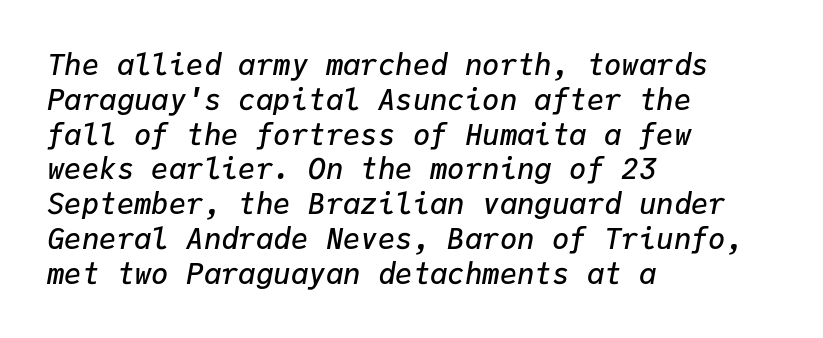
Q: Is the text bold? A: Semi-bold.
Q: Is the text italic (slanted)? A: Yes, it leans right by about 9 degrees.
Q: Is the text underlined? A: No.
Q: How is the paragraph aligned? A: Left-aligned.
Q: Is the spacing between letters normal or unusually wide? A: Normal.
Q: Width (condensed, normal, or wide)? A: Normal.
Q: Stroke contrast? A: Low.
Q: x-height? A: Medium.
Q: Monospaced? A: Yes.
